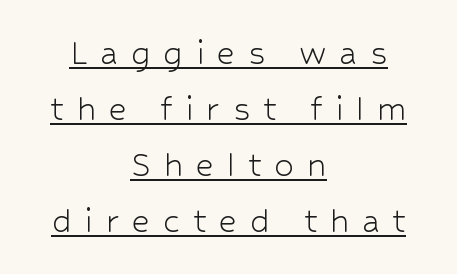
This is underlined copy, the kind a proofreader might mark for attention. Inter-character spacing is expanded well beyond the font's built-in metrics. Serifs: no, the terminals of the letterforms are clean. No italicization has been applied; the sample stays upright. Looks like regular typesetting: each glyph gets only the width it needs. This rendering uses center alignment, leaving both contours irregular but symmetric.
